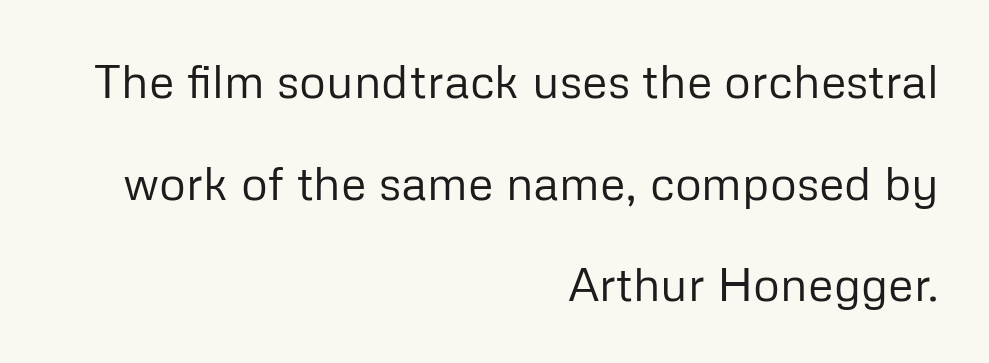
Q: Is the text bold? A: No.
Q: Is the text italic (slanted)? A: No, it is upright.
Q: Is the typeface a serif or a sans-serif typeface? A: Sans-serif.
Q: Is the text underlined? A: No.
Q: How is the paragraph aligned? A: Right-aligned.
Q: Is the spacing between letters normal or unusually wide? A: Normal.
Q: Is the spacing between lines tight, normal or loose? A: Loose.
Q: Width (condensed, normal, or wide)? A: Normal.
Q: Stroke contrast? A: Low.
Q: x-height? A: Medium.
Q: Monospaced? A: No.
